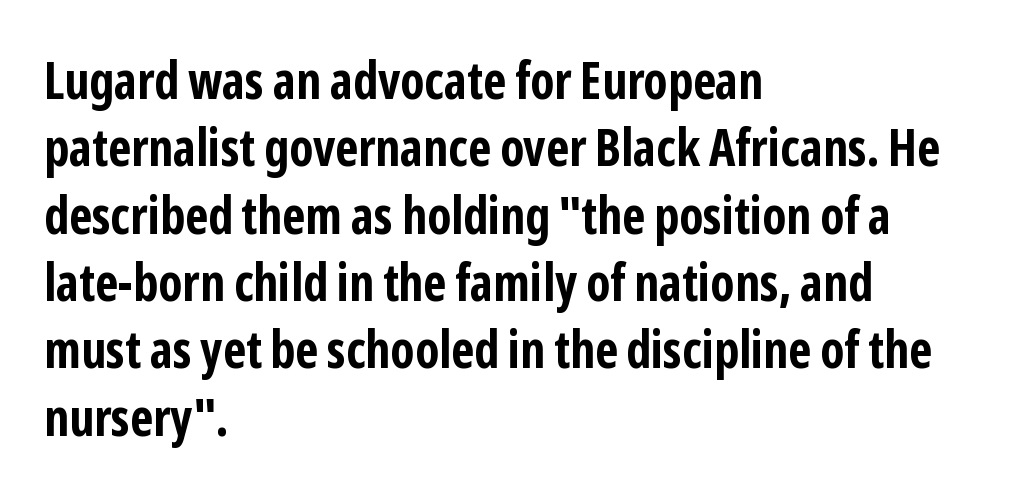
Q: Is the text bold? A: Yes.
Q: Is the text italic (slanted)? A: No, it is upright.
Q: Is the typeface a serif or a sans-serif typeface? A: Sans-serif.
Q: Is the text underlined? A: No.
Q: How is the paragraph aligned? A: Left-aligned.
Q: Is the spacing between letters normal or unusually wide? A: Normal.
Q: Is the spacing between lines tight, normal or loose? A: Normal.
Q: Width (condensed, normal, or wide)? A: Condensed.
Q: Stroke contrast? A: Low.
Q: x-height? A: Medium.
Q: Monospaced? A: No.
